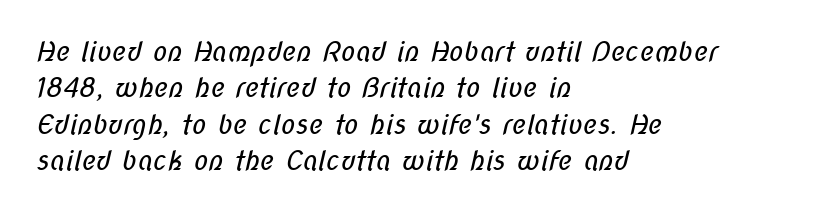
In terms of leading, this rendering sits right in the middle. This rendering features lettering with no underline. Is this a heavy cut? Hardly; it is regular or lighter. Tracking value appears to be zero — textbook default spacing. Left-aligned paragraph, ragged on the right.
